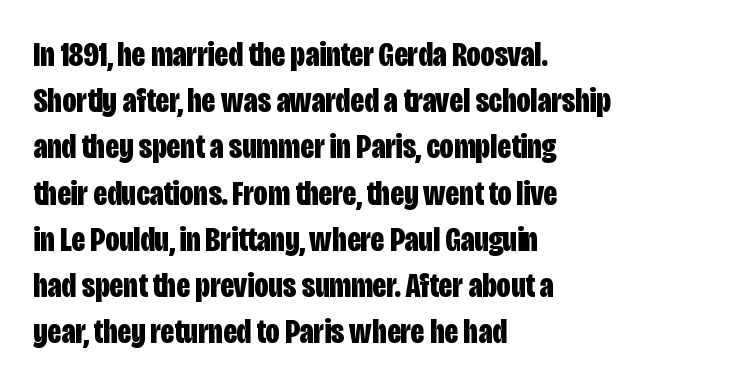
The image shows 35 px bold, condensed sans-serif type, upright; set left-aligned, normal line spacing (1.32x), normal letter spacing, not underlined; low stroke contrast and a large x-height.
